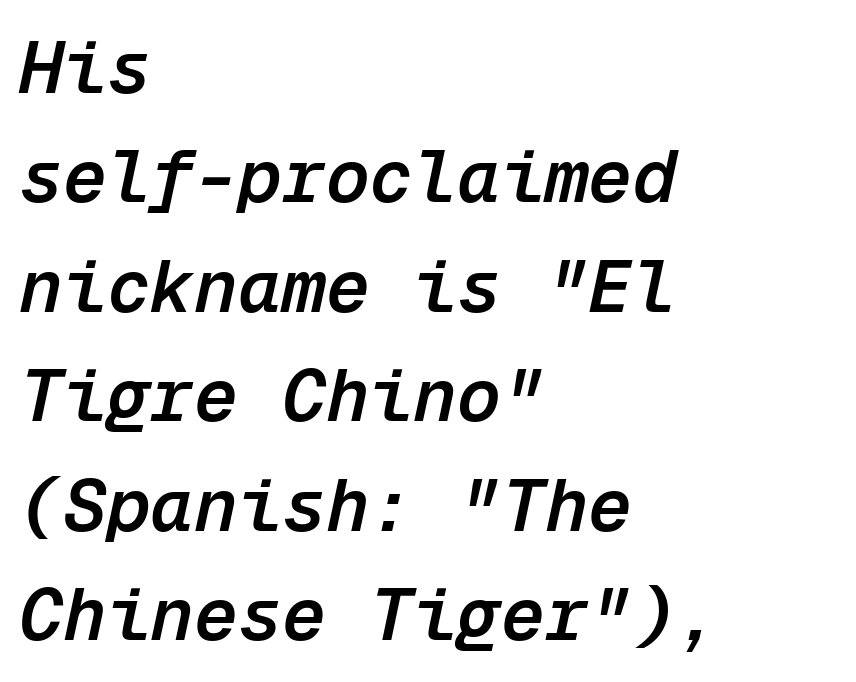
{"italic": "yes", "lean": "right", "slant_degrees": 12, "bold": "semi", "weight": "semibold", "width": "normal", "stroke_contrast": "low", "x_height": "medium", "monospaced": "yes", "underline": "no", "align": "left", "line_spacing": "normal", "line_spacing_ratio": 1.5, "letter_spacing": "normal", "letter_spacing_em": 0.0, "glyph_px": 73}
